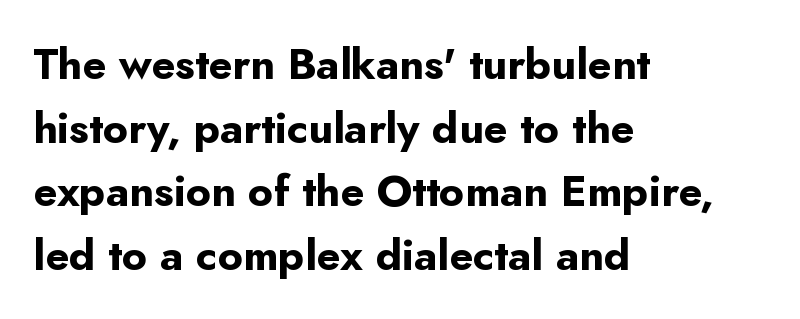
Q: Is the text bold? A: Yes.
Q: Is the text italic (slanted)? A: No, it is upright.
Q: Is the typeface a serif or a sans-serif typeface? A: Sans-serif.
Q: Is the text underlined? A: No.
Q: How is the paragraph aligned? A: Left-aligned.
Q: Is the spacing between letters normal or unusually wide? A: Normal.
Q: Is the spacing between lines tight, normal or loose? A: Normal.
Q: Width (condensed, normal, or wide)? A: Normal.
Q: Stroke contrast? A: Low.
Q: x-height? A: Small.
Q: Monospaced? A: No.
